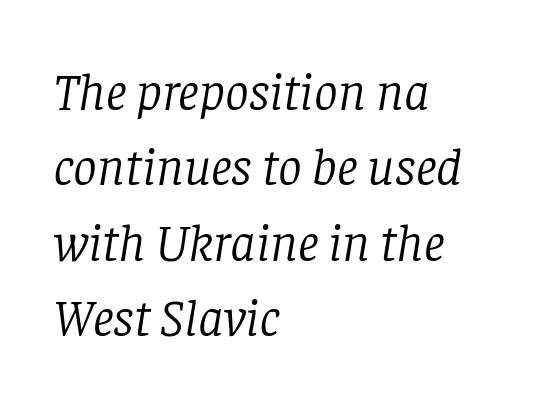
Q: Is the text bold? A: No.
Q: Is the text italic (slanted)? A: Yes, it leans right by about 8 degrees.
Q: Is the typeface a serif or a sans-serif typeface? A: Serif.
Q: Is the text underlined? A: No.
Q: How is the paragraph aligned? A: Left-aligned.
Q: Is the spacing between letters normal or unusually wide? A: Normal.
Q: Is the spacing between lines tight, normal or loose? A: Normal.
Q: Width (condensed, normal, or wide)? A: Normal.
Q: Stroke contrast? A: Low.
Q: x-height? A: Large.
Q: Monospaced? A: No.
